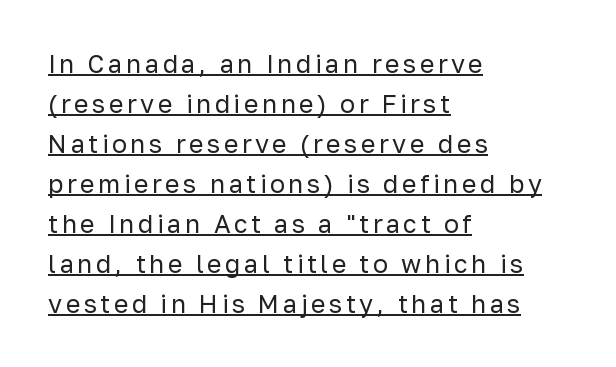
{"italic": "no", "bold": "no", "underline": "yes", "align": "left", "line_spacing": "normal", "line_spacing_ratio": 1.6, "glyph_px": 25}
